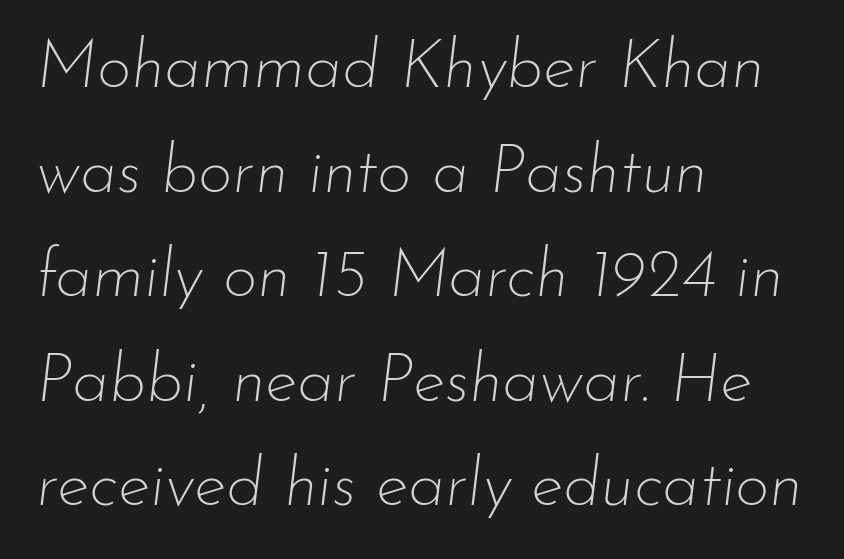
Q: Is the text bold? A: No.
Q: Is the text italic (slanted)? A: Yes, it leans right by about 7 degrees.
Q: Is the text underlined? A: No.
Q: How is the paragraph aligned? A: Left-aligned.
Q: Is the spacing between letters normal or unusually wide? A: Normal.
Q: Is the spacing between lines tight, normal or loose? A: Normal.
Q: Width (condensed, normal, or wide)? A: Normal.
Q: Stroke contrast? A: Low.
Q: x-height? A: Small.
Q: Monospaced? A: No.
